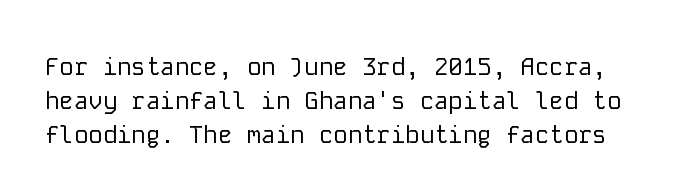
Q: Is the text bold? A: No.
Q: Is the text italic (slanted)? A: No, it is upright.
Q: Is the text underlined? A: No.
Q: Is the spacing between letters normal or unusually wide? A: Normal.
Q: Is the spacing between lines tight, normal or loose? A: Normal.
